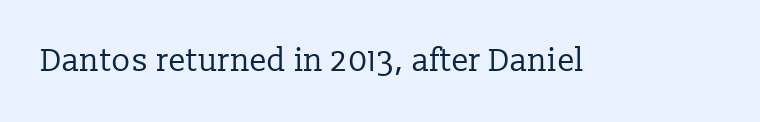
The image shows 32 px regular-weight serif type, upright; set normal letter spacing, not underlined; low stroke contrast and a medium x-height.
